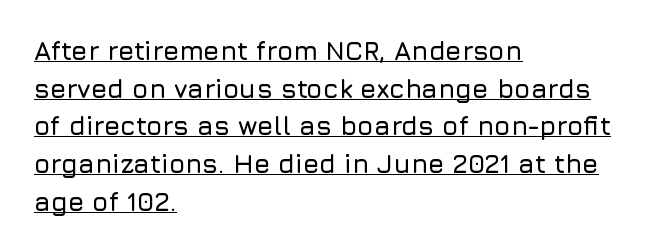
The image shows 26 px text type, upright; set left-aligned, normal line spacing (1.45x), normal letter spacing, underlined.
